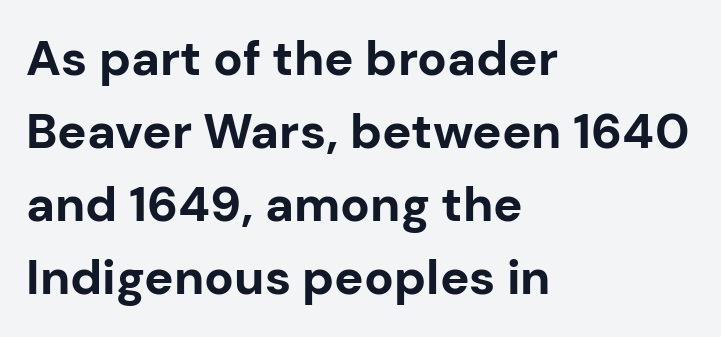
{"serif": "no", "italic": "no", "bold": "yes", "weight": "bold", "width": "normal", "stroke_contrast": "low", "x_height": "medium", "monospaced": "no", "underline": "no", "align": "left", "line_spacing": "normal", "line_spacing_ratio": 1.49, "letter_spacing": "normal", "letter_spacing_em": 0.0, "glyph_px": 49}
